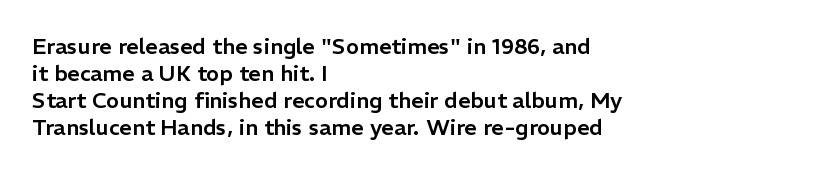
{"italic": "no", "underline": "no", "align": "left", "line_spacing_ratio": 1.22, "letter_spacing": "normal", "letter_spacing_em": 0.0, "glyph_px": 22}
